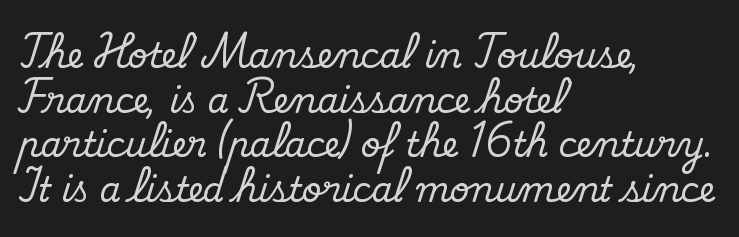
{"serif": "yes", "width": "normal", "stroke_contrast": "medium", "x_height": "small", "monospaced": "no", "underline": "no", "align": "left", "line_spacing": "normal", "line_spacing_ratio": 1.31, "letter_spacing": "normal", "letter_spacing_em": 0.0, "glyph_px": 34}
